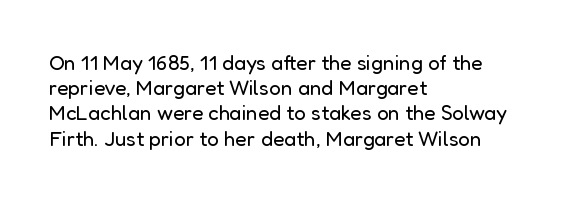
The image shows 21 px text type, upright; set left-aligned, line spacing 1.2x, normal letter spacing, not underlined.
